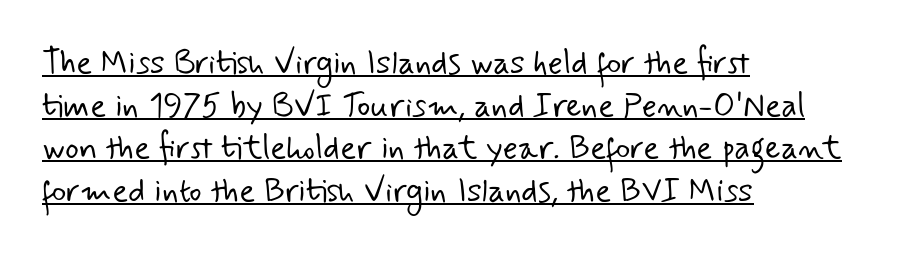
The typesetter chose a ragged-right arrangement here. The specimen includes a rule beneath the text block's lines. Look at the tracking — it's just the regular setting, nothing added. Examine the stroke ends and you'll find no serifs.
